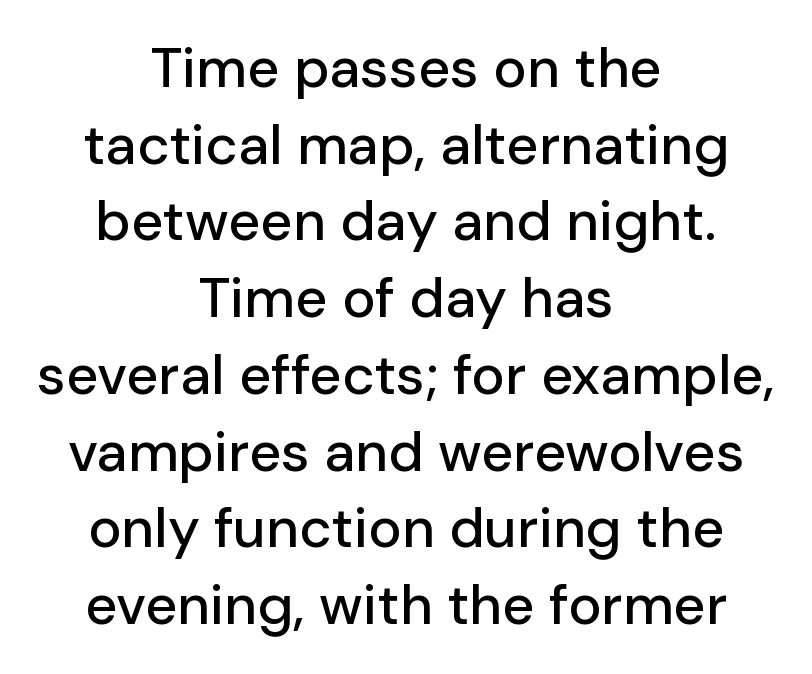
{"serif": "no", "italic": "no", "width": "normal", "stroke_contrast": "low", "x_height": "medium", "monospaced": "no", "underline": "no", "align": "center", "line_spacing": "normal", "line_spacing_ratio": 1.37, "letter_spacing": "normal", "letter_spacing_em": 0.0, "glyph_px": 56}
